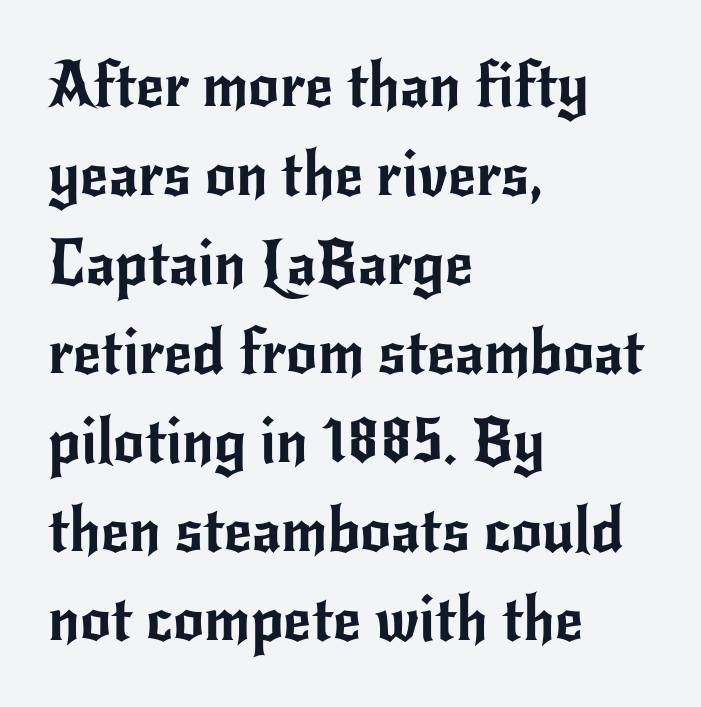
{"serif": "no", "italic": "no", "width": "normal", "stroke_contrast": "low", "x_height": "small", "monospaced": "no", "underline": "no", "align": "left", "line_spacing": "normal", "line_spacing_ratio": 1.46, "letter_spacing": "normal", "letter_spacing_em": 0.0, "glyph_px": 61}
